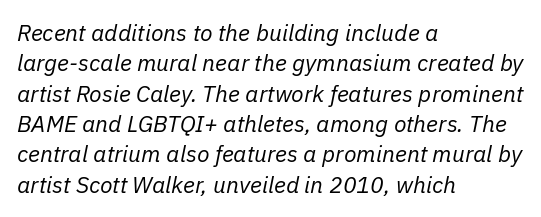
Q: Is the text bold? A: No.
Q: Is the text italic (slanted)? A: Yes, it leans right by about 11 degrees.
Q: Is the text underlined? A: No.
Q: How is the paragraph aligned? A: Left-aligned.
Q: Is the spacing between letters normal or unusually wide? A: Normal.
Q: Is the spacing between lines tight, normal or loose? A: Normal.
